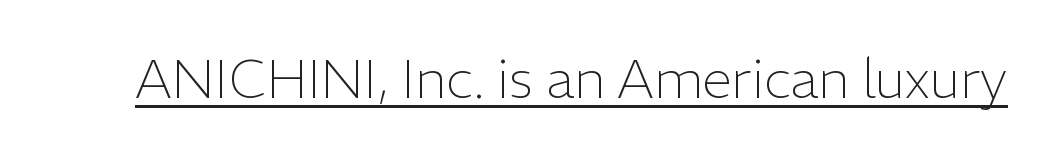
{"serif": "no", "italic": "no", "bold": "no", "weight": "light", "width": "normal", "stroke_contrast": "low", "x_height": "medium", "monospaced": "no", "underline": "yes", "letter_spacing": "normal", "letter_spacing_em": 0.0, "glyph_px": 54}
